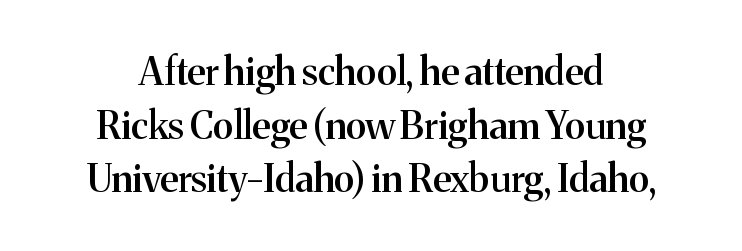
{"serif": "yes", "italic": "no", "bold": "semi", "weight": "semibold", "width": "normal", "stroke_contrast": "medium", "x_height": "medium", "monospaced": "no", "underline": "no", "align": "center", "line_spacing": "normal", "line_spacing_ratio": 1.41, "letter_spacing": "normal", "letter_spacing_em": 0.0, "glyph_px": 38}
